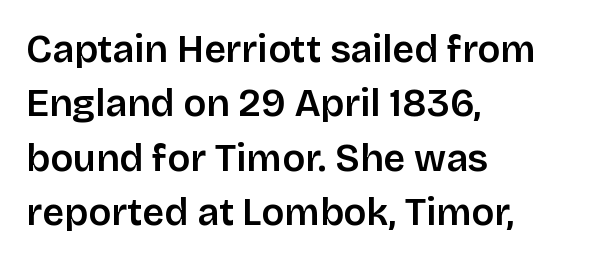
{"serif": "no", "italic": "no", "bold": "semi", "weight": "semibold", "width": "normal", "stroke_contrast": "low", "x_height": "large", "monospaced": "no", "underline": "no", "align": "left", "line_spacing": "normal", "line_spacing_ratio": 1.43, "letter_spacing": "normal", "letter_spacing_em": 0.0, "glyph_px": 38}
